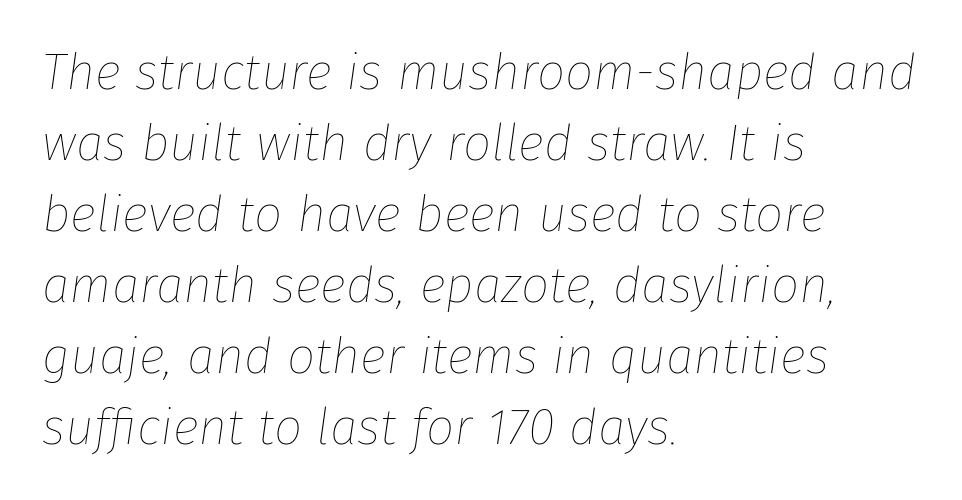
Is the letter spacing exaggerated? No — it looks like the ordinary default. Leftover space on each line is placed entirely after the last word. Emphasis-style slanted type is in use. The face used here is proportionally spaced, like ordinary book or web type.
